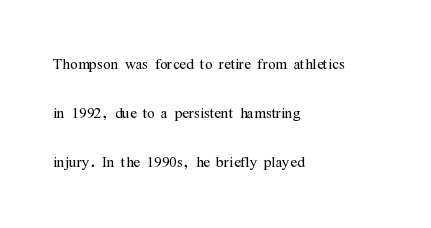
Q: Is the text bold? A: No.
Q: Is the text italic (slanted)? A: No, it is upright.
Q: Is the text underlined? A: No.
Q: How is the paragraph aligned? A: Left-aligned.
Q: Is the spacing between letters normal or unusually wide? A: Normal.
Q: Is the spacing between lines tight, normal or loose? A: Loose.
